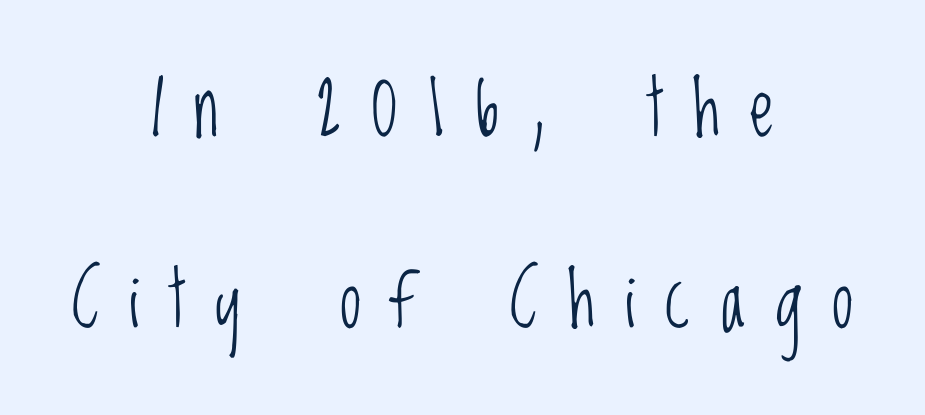
Q: Is the text bold? A: No.
Q: Is the text italic (slanted)? A: No, it is upright.
Q: Is the typeface a serif or a sans-serif typeface? A: Sans-serif.
Q: Is the text underlined? A: No.
Q: How is the paragraph aligned? A: Centered.
Q: Is the spacing between letters normal or unusually wide? A: Unusually wide.
Q: Is the spacing between lines tight, normal or loose? A: Loose.
Q: Width (condensed, normal, or wide)? A: Condensed.
Q: Stroke contrast? A: Low.
Q: x-height? A: Large.
Q: Monospaced? A: No.
